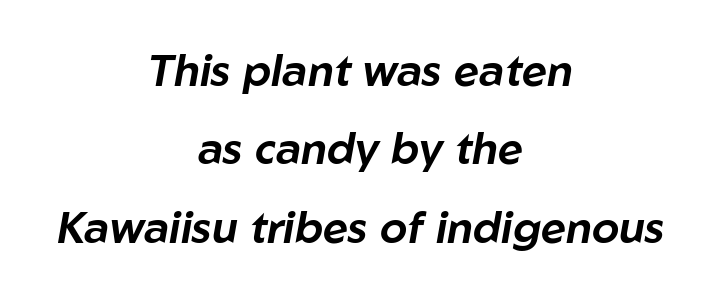
{"italic": "yes", "lean": "right", "slant_degrees": 10, "width": "normal", "stroke_contrast": "low", "x_height": "medium", "monospaced": "no", "underline": "no", "align": "center", "line_spacing_ratio": 1.78, "letter_spacing": "normal", "letter_spacing_em": 0.0, "glyph_px": 44}
